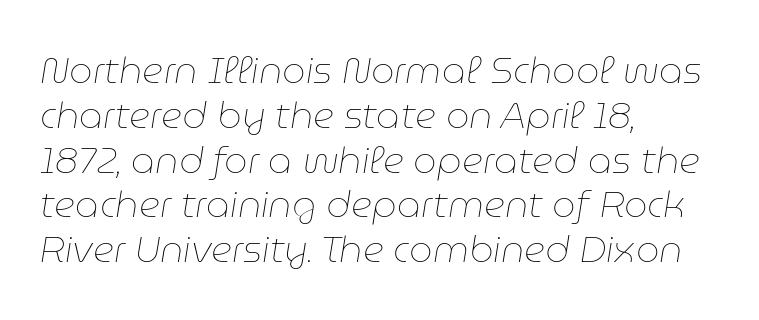
The image shows 37 px thin type, italic (leaning right); set left-aligned, line spacing 1.21x, normal letter spacing, not underlined; low stroke contrast and a medium x-height.
